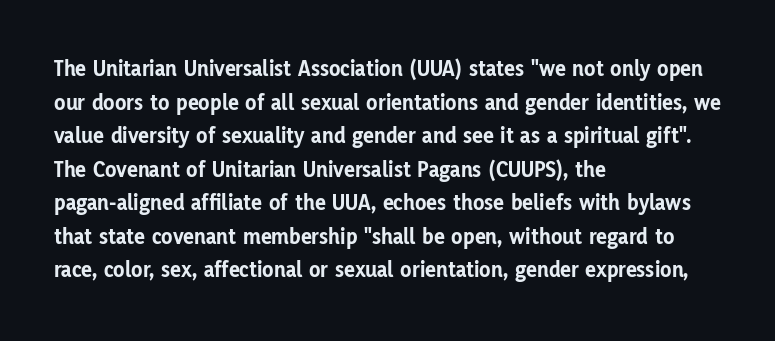
Each line starts at the same left margin while the right side varies. One glance says typical: line gaps are just what's usual. Nope, not italic — everything's standing straight. Plenty of ink on the page — the face is bold.
